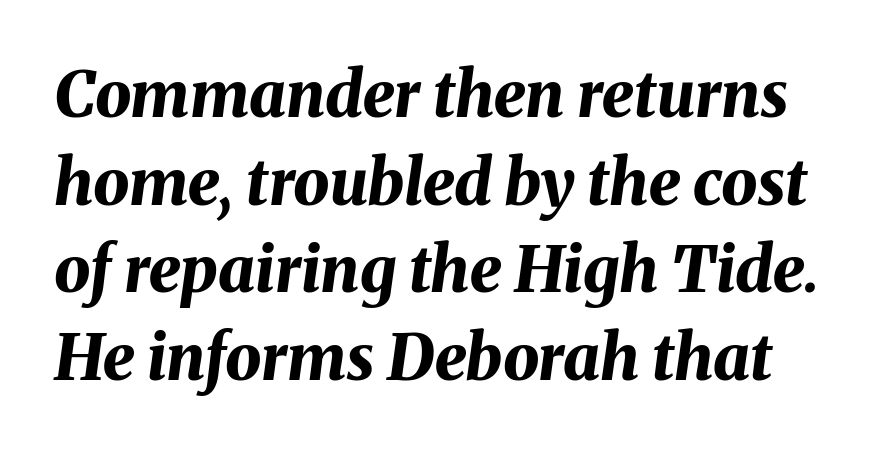
Q: Is the text bold? A: Yes.
Q: Is the text italic (slanted)? A: Yes, it leans right by about 8 degrees.
Q: Is the text underlined? A: No.
Q: Is the spacing between letters normal or unusually wide? A: Normal.
Q: Is the spacing between lines tight, normal or loose? A: Normal.
Q: Width (condensed, normal, or wide)? A: Normal.
Q: Stroke contrast? A: Medium.
Q: x-height? A: Medium.
Q: Monospaced? A: No.
